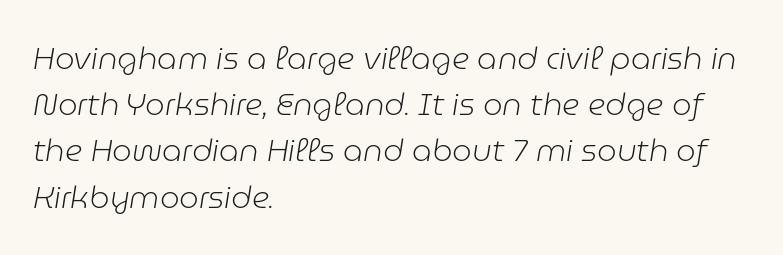
In terms of posture, this sample is oblique. The passage shown is not bold in any degree. Standard letterfit; no display-style spreading of the glyphs. Underline: absent. The passage shown is typed in a proportional face where columns would drift.
